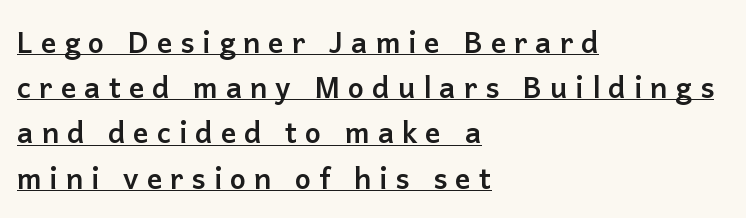
The image shows 29 px semibold sans-serif type, upright; set left-aligned, normal line spacing (1.56x), unusually wide letter spacing (+0.27 em), underlined; low stroke contrast and a medium x-height.
